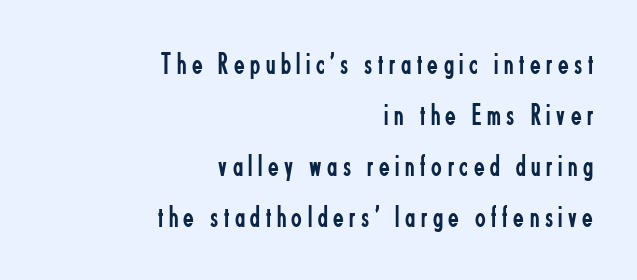
{"serif": "no", "italic": "no", "bold": "no", "weight": "regular", "width": "condensed", "stroke_contrast": "low", "x_height": "small", "monospaced": "no", "underline": "no", "align": "right", "line_spacing": "normal", "line_spacing_ratio": 1.65, "glyph_px": 31}
